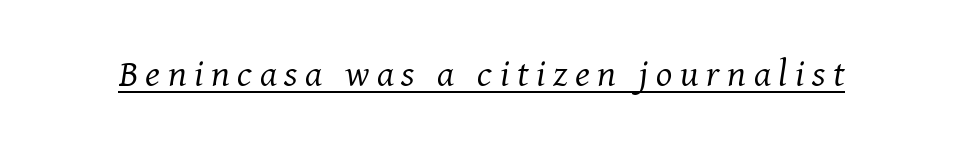
Q: Is the text bold? A: No.
Q: Is the text italic (slanted)? A: Yes, it leans right by about 8 degrees.
Q: Is the typeface a serif or a sans-serif typeface? A: Serif.
Q: Is the text underlined? A: Yes.
Q: Is the spacing between letters normal or unusually wide? A: Unusually wide.
Q: Width (condensed, normal, or wide)? A: Normal.
Q: Stroke contrast? A: Medium.
Q: x-height? A: Medium.
Q: Monospaced? A: No.
